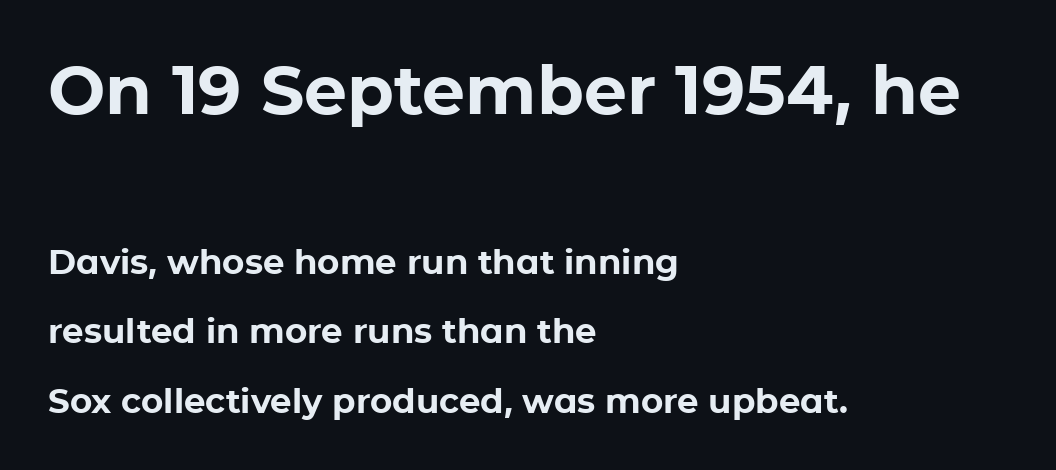
Tracking value appears to be zero — textbook default spacing. Letters rest on an invisible, unmarked baseline. The rendering uses natural spacing where letterforms have individual widths. Does the weight exceed regular? Yes, all the way to bold. A typesetter would mark this as roman, not italic.
